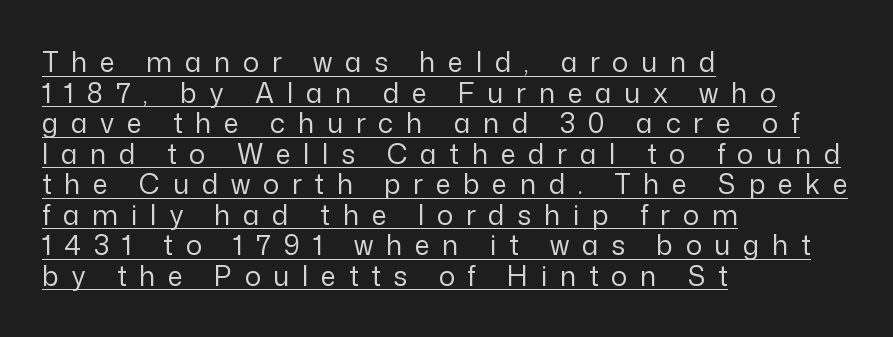
A roman cut, with each character standing at attention. Whoever set this chose condensed vertical rhythm over breathing room. Weight: regular or lighter. Alignment: flush left. A typesetter would call this heavily tracked-out type.
